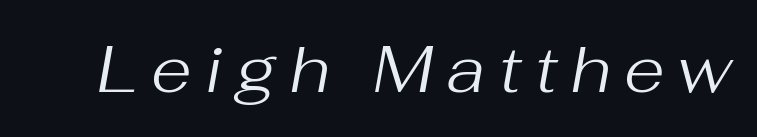
{"italic": "yes", "lean": "right", "slant_degrees": 10, "bold": "no", "weight": "regular", "width": "normal", "stroke_contrast": "medium", "x_height": "medium", "monospaced": "no", "underline": "no", "letter_spacing": "wide", "letter_spacing_em": 0.2, "glyph_px": 66}
